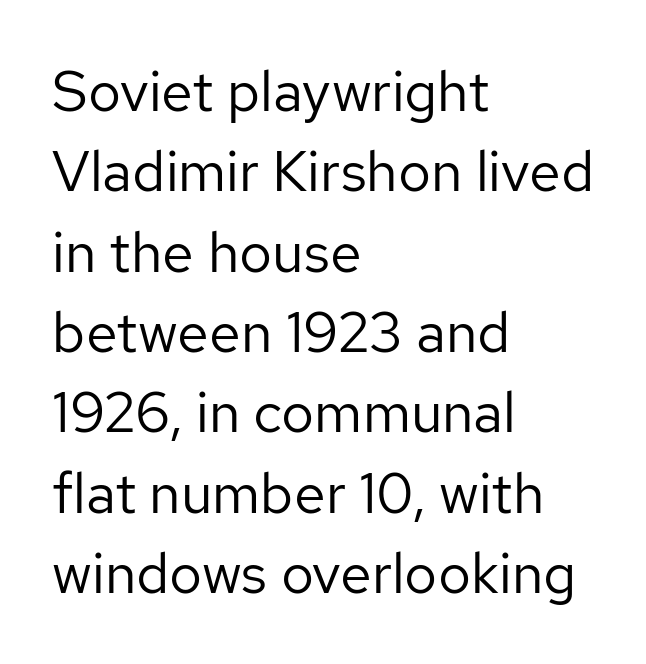
{"serif": "no", "italic": "no", "bold": "no", "weight": "regular", "width": "normal", "stroke_contrast": "low", "x_height": "medium", "monospaced": "no", "underline": "no", "align": "left", "line_spacing": "normal", "line_spacing_ratio": 1.41, "letter_spacing": "normal", "letter_spacing_em": 0.0, "glyph_px": 57}
